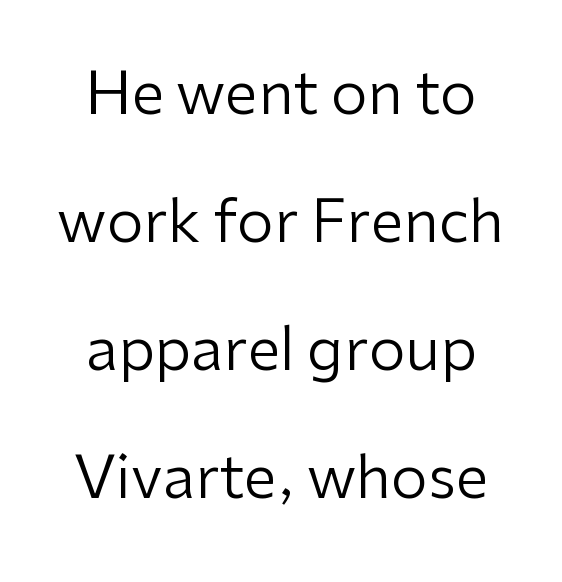
These lines are rendered in a variable-pitch font. The strokes are not fattened; the text isn't bold. Loosely led — the rows are spread out. This sample uses an upright cut, with every glyph sitting square on the baseline. This sample uses plain, unmodified letter spacing.
